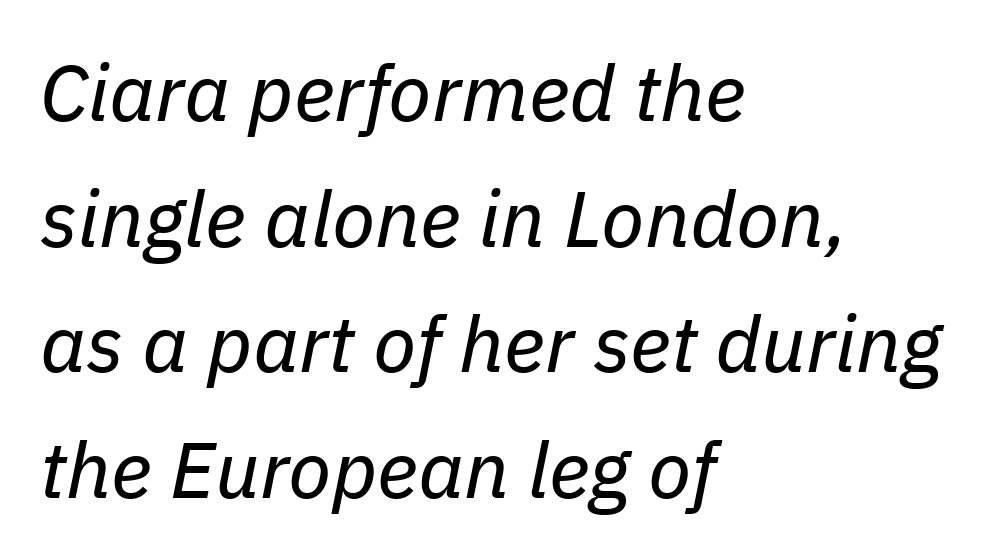
This sample uses an oblique cut, with every glyph tilted off the vertical. Each word holds together tightly as a unit, with standard inter-letter gaps. This sample keeps an unexceptional amount of space between lines. Summary of weight: not heavy and not bold. Looks like regular typesetting: each glyph gets only the width it needs. The passage is arranged the way most books set body copy — flush left.
